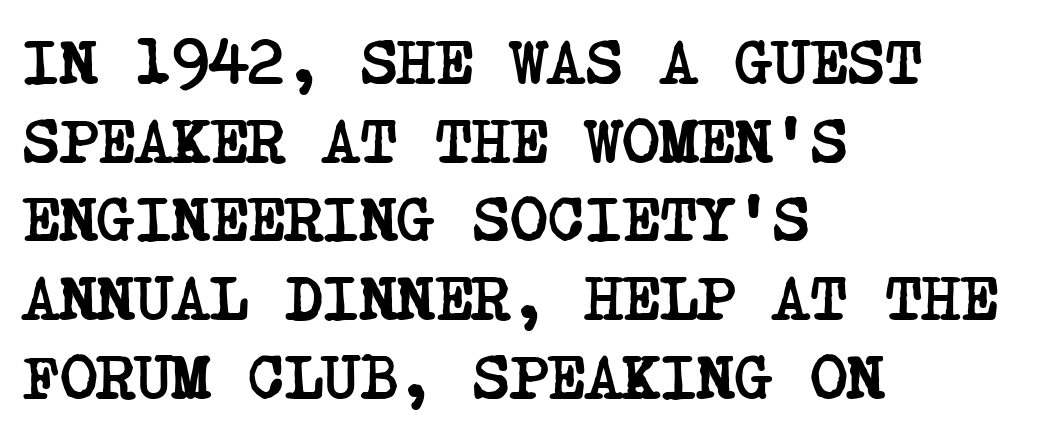
Type without underlining. Emphasis by weight is at full strength: bold. This rendering employs a face with finishing strokes, i.e., a serif. Where is the straight margin? On the left.
